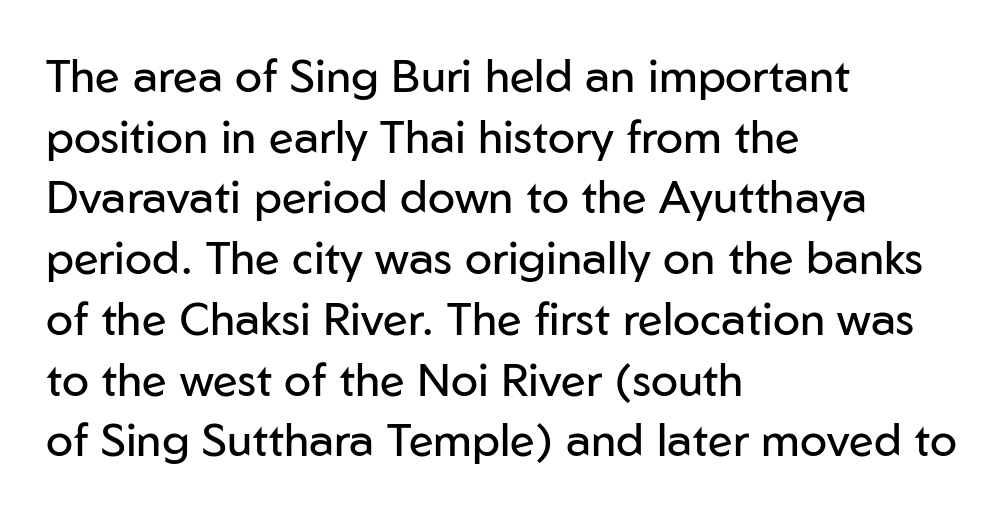
Q: Is the text bold? A: No.
Q: Is the text italic (slanted)? A: No, it is upright.
Q: Is the typeface a serif or a sans-serif typeface? A: Sans-serif.
Q: Is the text underlined? A: No.
Q: How is the paragraph aligned? A: Left-aligned.
Q: Is the spacing between letters normal or unusually wide? A: Normal.
Q: Is the spacing between lines tight, normal or loose? A: Normal.
Q: Width (condensed, normal, or wide)? A: Normal.
Q: Stroke contrast? A: Low.
Q: x-height? A: Medium.
Q: Monospaced? A: No.
